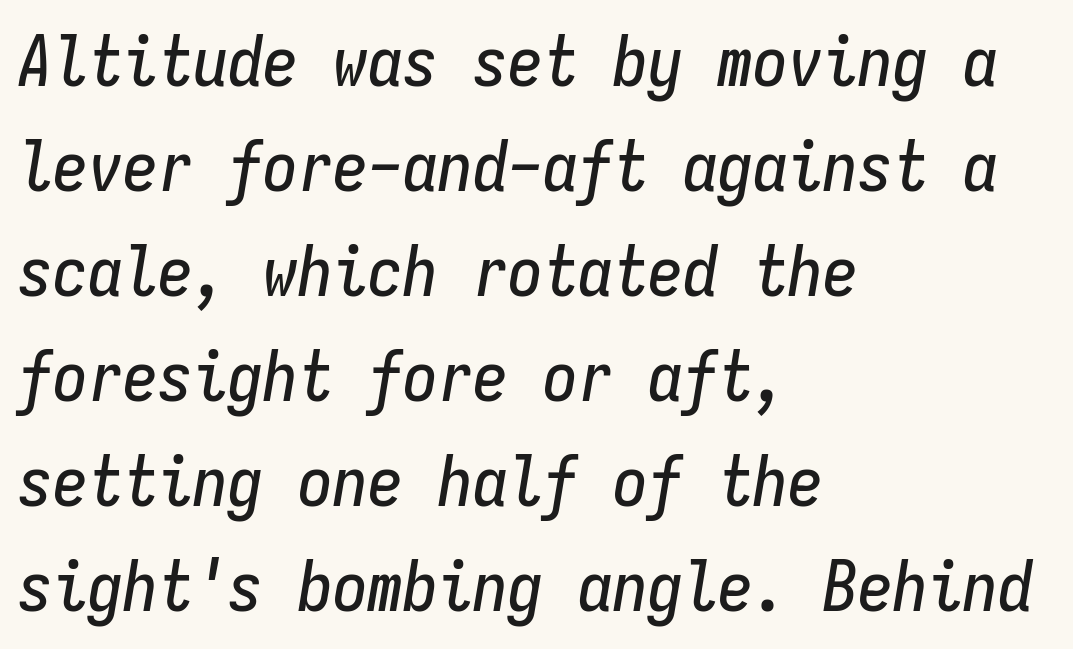
The image shows 70 px condensed type, italic (leaning right), monospaced; set left-aligned, normal line spacing (1.5x), normal letter spacing, not underlined; low stroke contrast and a medium x-height.
